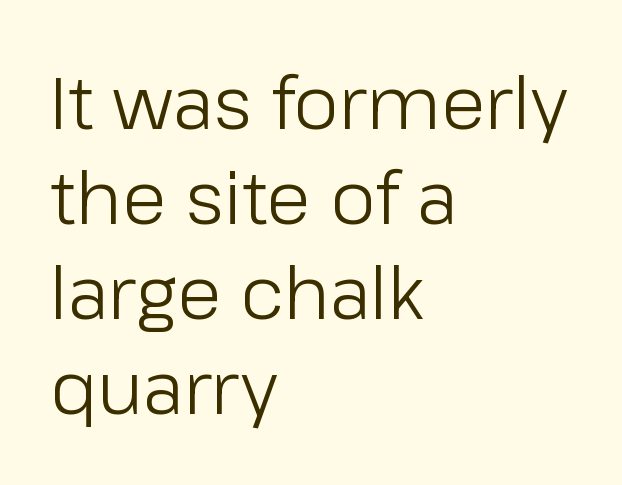
The image shows 73 px light sans-serif type, upright; set left-aligned, normal line spacing (1.3x), normal letter spacing, not underlined; low stroke contrast and a medium x-height.
